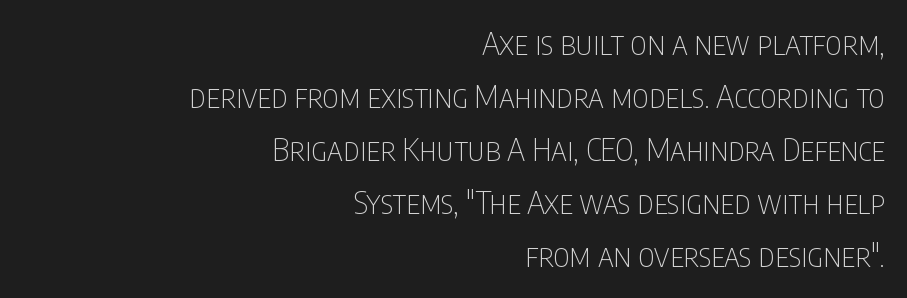
The weight would be labelled regular, book, light, or lighter still. Horizontal bands of white between lines are of average thickness. Does extra space separate the letters? No, they use regular spacing. Descender tails drop into unmarked territory.
